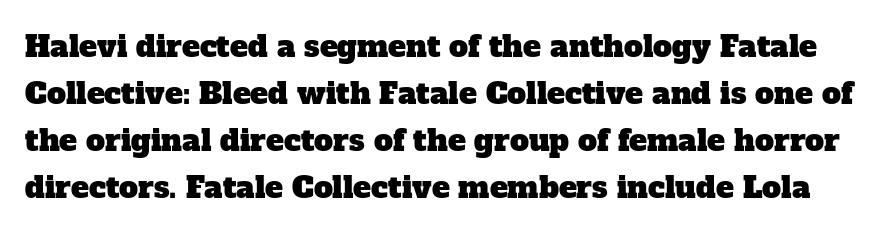
The image shows 30 px serif type; set normal line spacing (1.57x), normal letter spacing, not underlined; low stroke contrast and a medium x-height.
